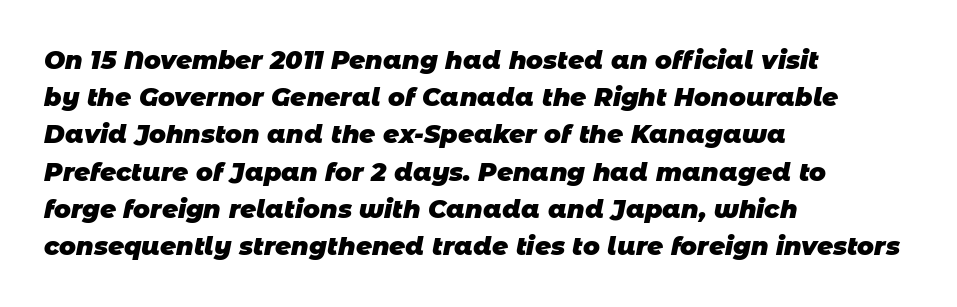
Q: Is the text bold? A: Yes.
Q: Is the text underlined? A: No.
Q: How is the paragraph aligned? A: Left-aligned.
Q: Is the spacing between letters normal or unusually wide? A: Normal.
Q: Is the spacing between lines tight, normal or loose? A: Normal.
